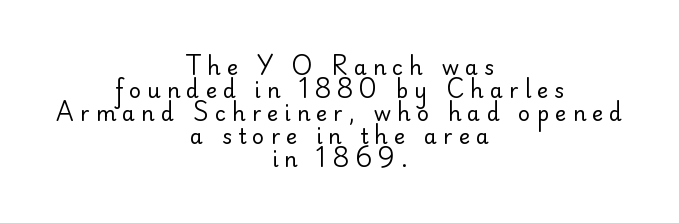
When letters stand straight like this, we call the style roman or upright. Honestly, the rows look squashed on top of each other. The horizontal fit of the characters is loose and conspicuously gappy. This reads as an unemphasized weight, regular at the heaviest. Bare-footed words on every line.
